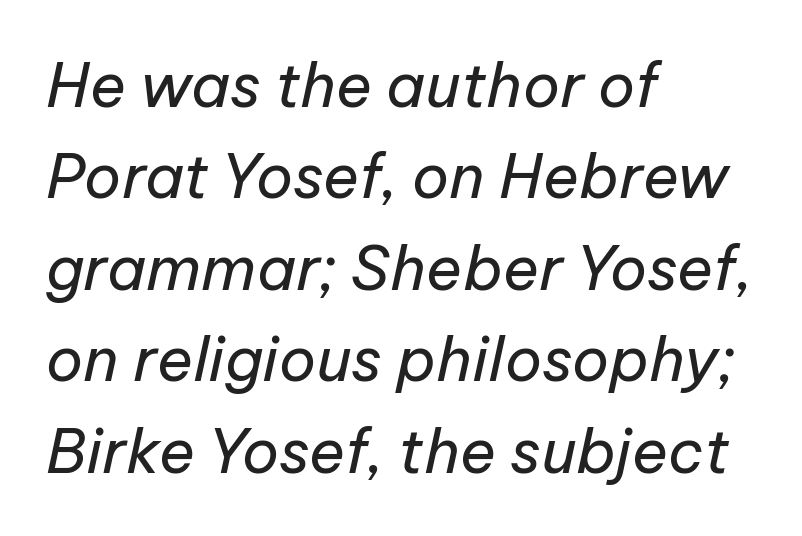
The image shows 61 px regular-weight type, italic (leaning right); set left-aligned, normal line spacing (1.5x), normal letter spacing, not underlined; low stroke contrast and a medium x-height.
